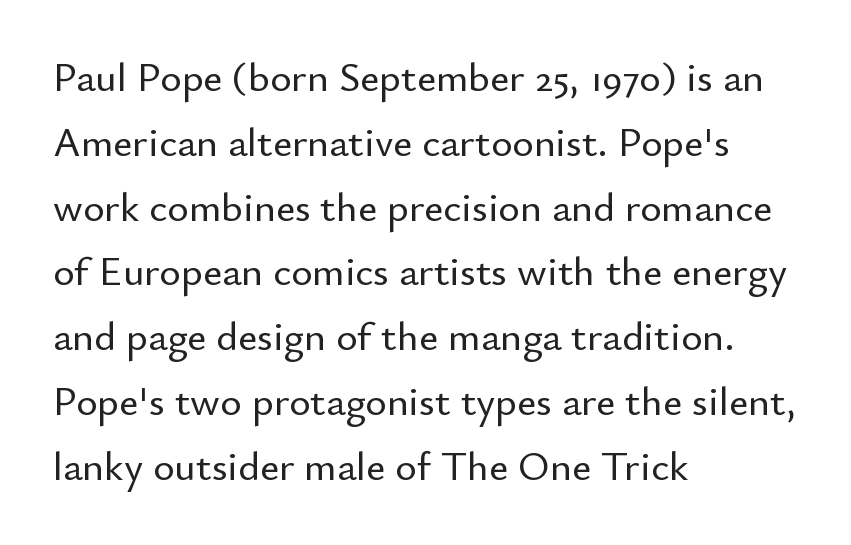
The image shows 41 px sans-serif type, upright; set left-aligned, normal line spacing (1.58x), normal letter spacing, not underlined; low stroke contrast and a small x-height.
